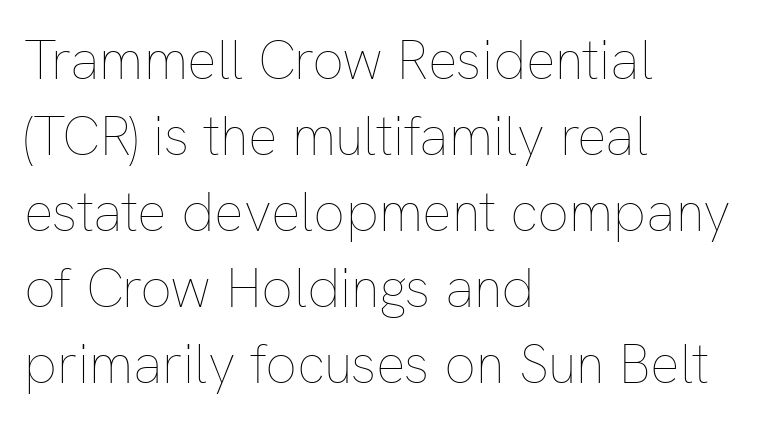
A typesetter would call this proportional, since set widths differ per character. Compared with a typical body face, this is equally light or lighter still. Decoration check: the copy has no underline. The space between consecutive lines is moderate. Posture: straight, roman, zero tilt. No extra tracking has been applied to these lines.
